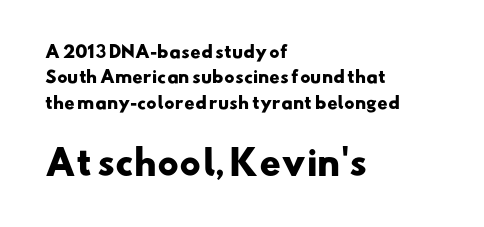
Q: Is the text bold? A: Yes.
Q: Is the typeface a serif or a sans-serif typeface? A: Sans-serif.
Q: Is the text underlined? A: No.
Q: How is the paragraph aligned? A: Left-aligned.
Q: Is the spacing between letters normal or unusually wide? A: Normal.
Q: Is the spacing between lines tight, normal or loose? A: Normal.
Q: Which block of text is set in a larger size, the first (top) or the second (bottom)? A: The second (bottom) one.
Q: Width (condensed, normal, or wide)? A: Wide.
Q: Stroke contrast? A: Low.
Q: x-height? A: Small.
Q: Monospaced? A: No.
